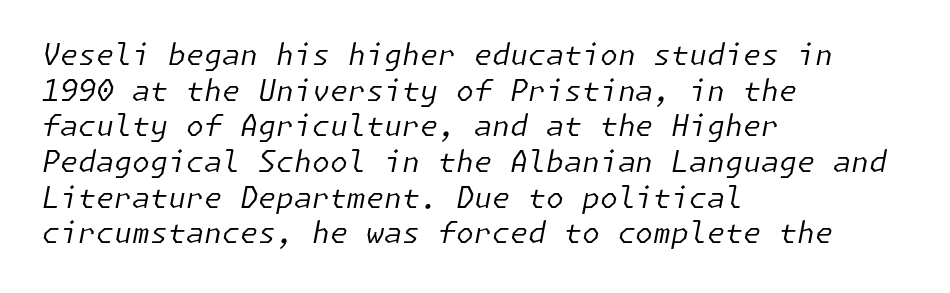
{"italic": "yes", "lean": "right", "slant_degrees": 11, "bold": "no", "weight": "regular", "width": "normal", "stroke_contrast": "low", "x_height": "medium", "underline": "no", "align": "left", "line_spacing_ratio": 1.23, "letter_spacing": "normal", "letter_spacing_em": 0.0, "glyph_px": 29}
